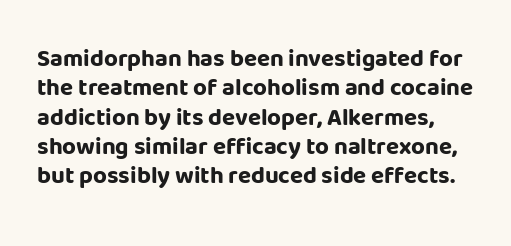
Q: Is the text bold? A: Yes.
Q: Is the text italic (slanted)? A: No, it is upright.
Q: Is the text underlined? A: No.
Q: Is the spacing between letters normal or unusually wide? A: Normal.
